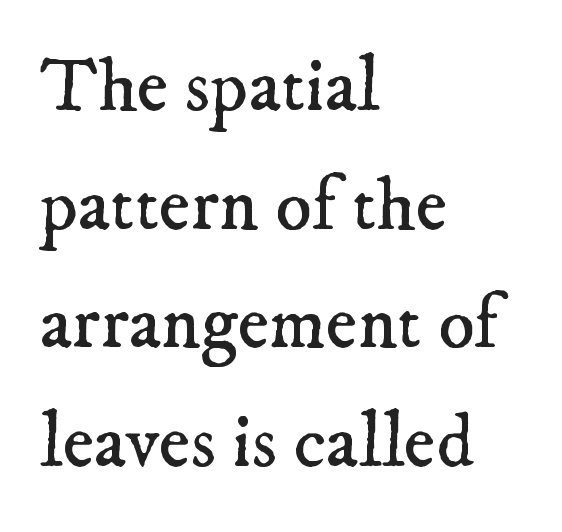
The image shows 76 px regular-weight serif type; set left-aligned, normal line spacing (1.56x), normal letter spacing, not underlined; low stroke contrast and a small x-height.
